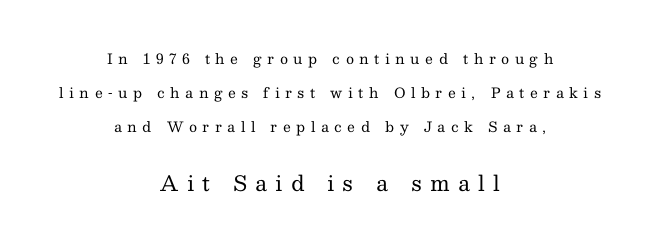
Q: Is the text bold? A: No.
Q: Is the text italic (slanted)? A: No, it is upright.
Q: Is the text underlined? A: No.
Q: How is the paragraph aligned? A: Centered.
Q: Is the spacing between letters normal or unusually wide? A: Unusually wide.
Q: Is the spacing between lines tight, normal or loose? A: Loose.
Q: Which block of text is set in a larger size, the first (top) or the second (bottom)? A: The second (bottom) one.
